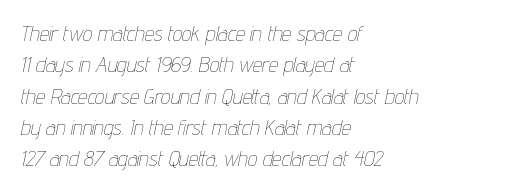
The text carries the slant typical of an italic or oblique font. The rendering uses a moderate line-height, typical for paragraphs. Compared with a typical body face, this is equally light or lighter still. The passage shown is not underscored anywhere. This rendering leaves character spacing at its baseline value. The rag falls on the right side of this text block.
